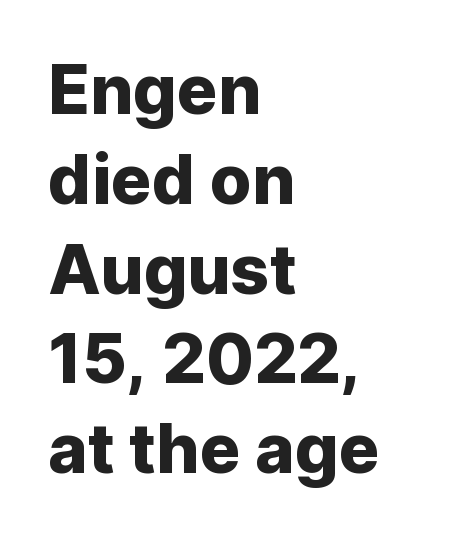
Q: Is the text italic (slanted)? A: No, it is upright.
Q: Is the typeface a serif or a sans-serif typeface? A: Sans-serif.
Q: Is the text underlined? A: No.
Q: How is the paragraph aligned? A: Left-aligned.
Q: Is the spacing between letters normal or unusually wide? A: Normal.
Q: Is the spacing between lines tight, normal or loose? A: Normal.
Q: Width (condensed, normal, or wide)? A: Normal.
Q: Stroke contrast? A: Low.
Q: x-height? A: Medium.
Q: Monospaced? A: No.
